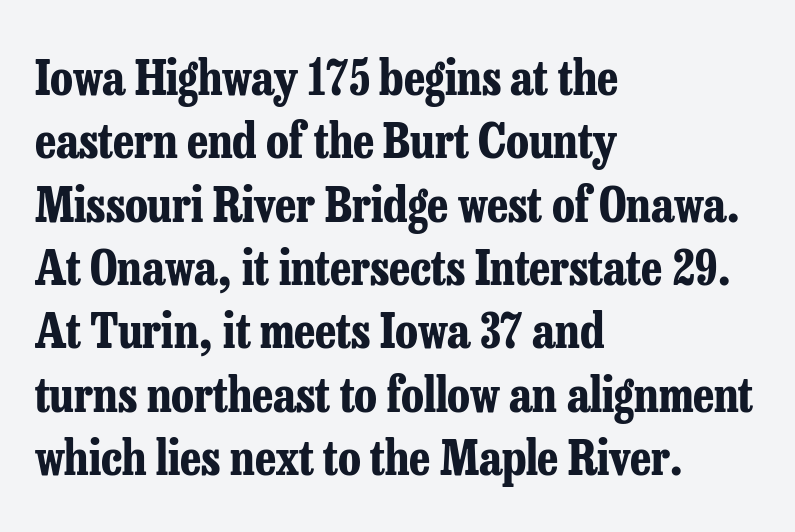
{"serif": "yes", "italic": "no", "bold": "yes", "weight": "bold", "width": "condensed", "stroke_contrast": "low", "x_height": "medium", "monospaced": "no", "underline": "no", "align": "left", "line_spacing": "normal", "line_spacing_ratio": 1.32, "letter_spacing": "normal", "letter_spacing_em": 0.0, "glyph_px": 48}
